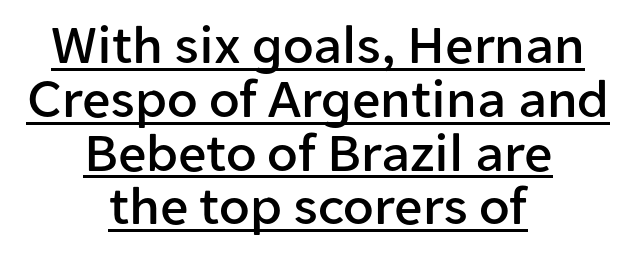
These lines were composed using upright roman letters. The designer went with a sans here, leaving each stem footless. Reading down the column, the eye jumps only a short way to each next line. Note the varied advance widths — an 'i' is clearly narrower than an 'm'. The passage shown is underscored from start to finish. Nothing unusual about the tracking: characters are spaced as the font intends.
